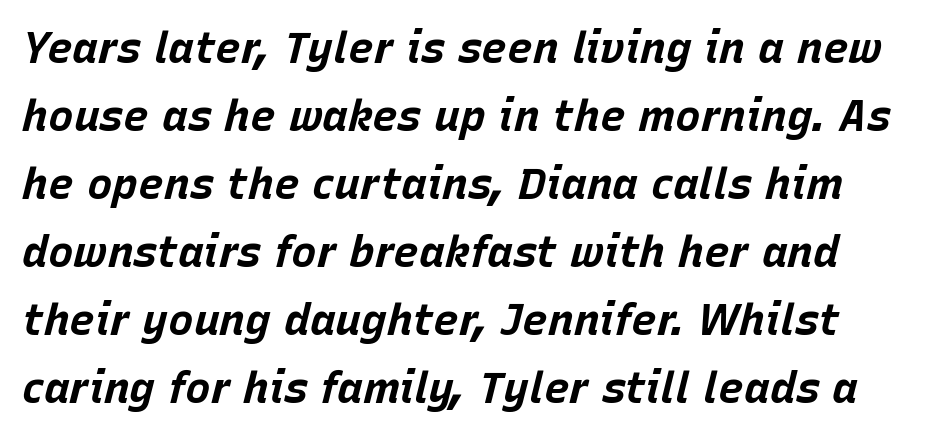
The image shows 43 px bold type, italic (leaning right); set normal line spacing (1.58x), normal letter spacing, not underlined; low stroke contrast and a large x-height.
